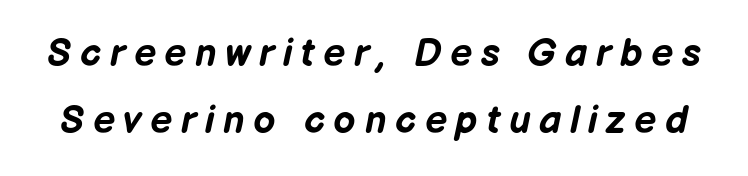
The image shows 39 px bold type, italic (leaning right); set line spacing 1.73x, unusually wide letter spacing (+0.22 em), not underlined; low stroke contrast and a medium x-height.
